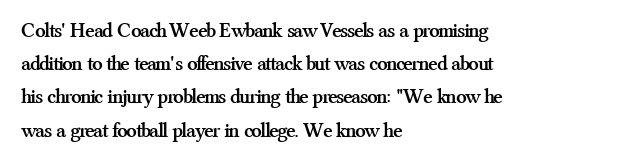
The font is running at its bold setting. Letters rest on an invisible, unmarked baseline. Students, note that the glyphs here touch the page at normal intervals. The rendering anchors every line to the left-hand side.
